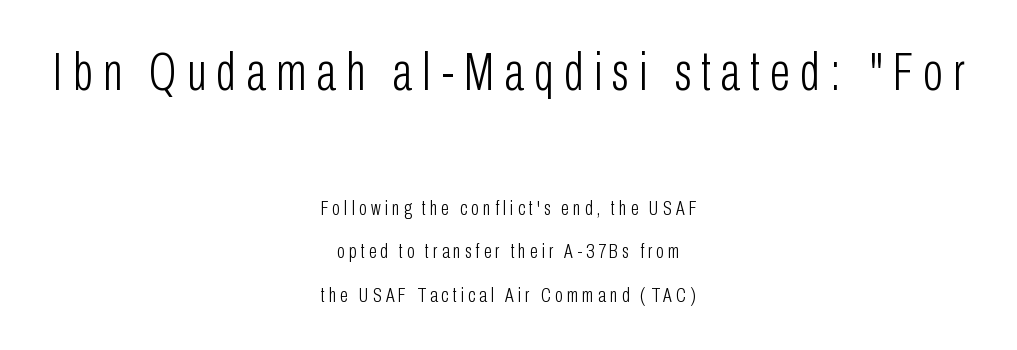
{"serif": "no", "italic": "no", "bold": "no", "weight": "light", "width": "condensed", "stroke_contrast": "low", "x_height": "medium", "monospaced": "no", "underline": "no", "align": "center", "line_spacing": "loose", "line_spacing_ratio": 2.08, "larger_block": "first", "size_ratio": 2.52, "glyph_px": 53}
